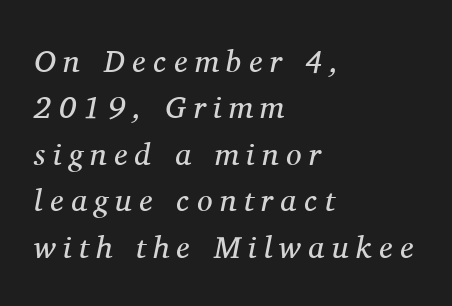
Q: Is the text bold? A: No.
Q: Is the text italic (slanted)? A: Yes, it leans right by about 11 degrees.
Q: Is the typeface a serif or a sans-serif typeface? A: Serif.
Q: Is the text underlined? A: No.
Q: How is the paragraph aligned? A: Left-aligned.
Q: Is the spacing between letters normal or unusually wide? A: Unusually wide.
Q: Is the spacing between lines tight, normal or loose? A: Normal.
Q: Width (condensed, normal, or wide)? A: Normal.
Q: Stroke contrast? A: Medium.
Q: x-height? A: Medium.
Q: Monospaced? A: No.
